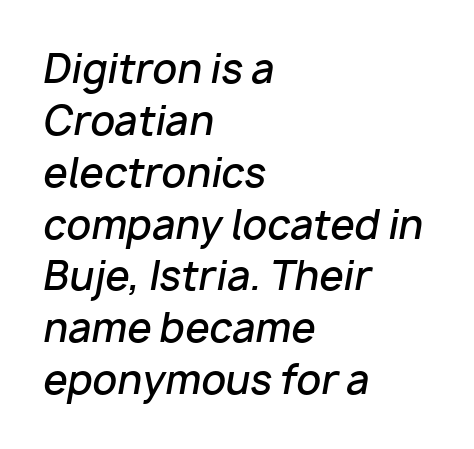
Q: Is the text bold? A: Semi-bold.
Q: Is the text italic (slanted)? A: Yes, it leans right by about 10 degrees.
Q: Is the text underlined? A: No.
Q: How is the paragraph aligned? A: Left-aligned.
Q: Is the spacing between letters normal or unusually wide? A: Normal.
Q: Is the spacing between lines tight, normal or loose? A: Normal.
Q: Width (condensed, normal, or wide)? A: Normal.
Q: Stroke contrast? A: Low.
Q: x-height? A: Medium.
Q: Monospaced? A: No.
